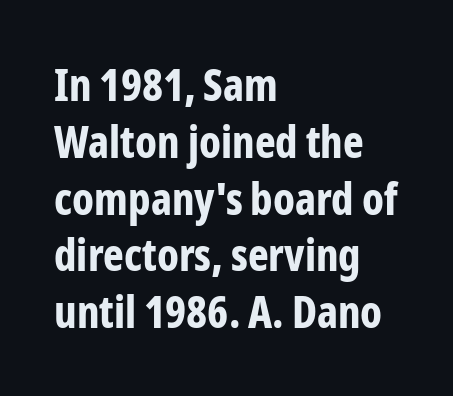
Q: Is the text bold? A: Yes.
Q: Is the text italic (slanted)? A: No, it is upright.
Q: Is the typeface a serif or a sans-serif typeface? A: Sans-serif.
Q: Is the text underlined? A: No.
Q: How is the paragraph aligned? A: Left-aligned.
Q: Is the spacing between letters normal or unusually wide? A: Normal.
Q: Is the spacing between lines tight, normal or loose? A: Normal.
Q: Width (condensed, normal, or wide)? A: Condensed.
Q: Stroke contrast? A: Low.
Q: x-height? A: Medium.
Q: Monospaced? A: No.
